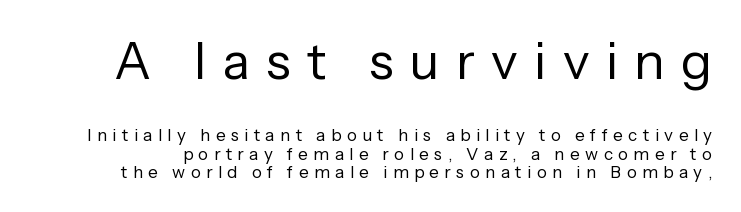
The image shows 51 px regular-weight sans-serif type, upright; set tight line spacing (1.07x), unusually wide letter spacing (+0.32 em), not underlined; the first (top) block is 3.0x larger; low stroke contrast and a medium x-height.
